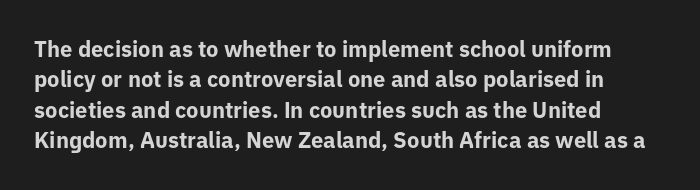
The paragraph shown leans on its left margin. The glyphs have the mass of a bold cut. How are the letters spaced? Ordinarily, with no added tracking. This sample uses an upright cut, with every glyph sitting square on the baseline.
